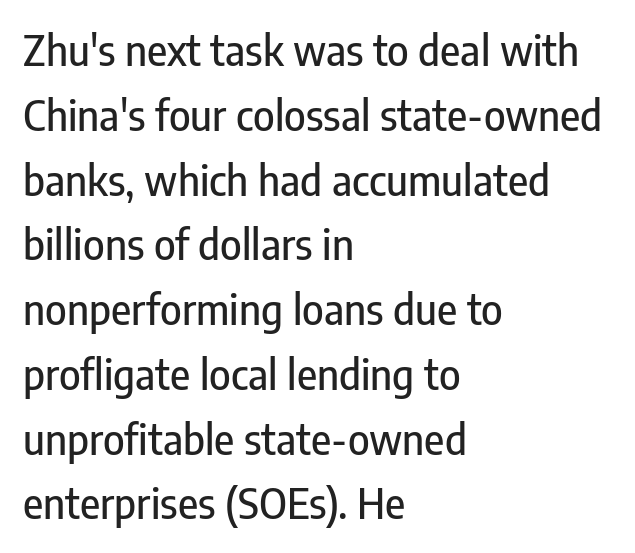
The image shows 41 px condensed sans-serif type, upright; set left-aligned, normal line spacing (1.58x), normal letter spacing, not underlined; low stroke contrast and a medium x-height.
